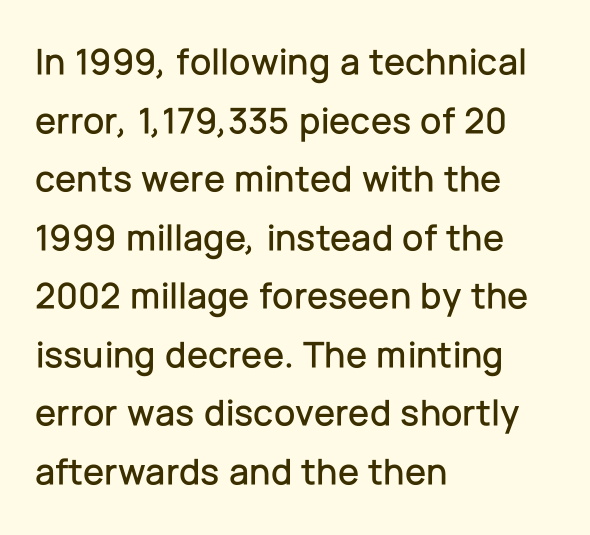
Q: Is the text italic (slanted)? A: No, it is upright.
Q: Is the typeface a serif or a sans-serif typeface? A: Sans-serif.
Q: Is the text underlined? A: No.
Q: How is the paragraph aligned? A: Left-aligned.
Q: Is the spacing between letters normal or unusually wide? A: Normal.
Q: Is the spacing between lines tight, normal or loose? A: Normal.
Q: Width (condensed, normal, or wide)? A: Normal.
Q: Stroke contrast? A: Low.
Q: x-height? A: Medium.
Q: Monospaced? A: No.
